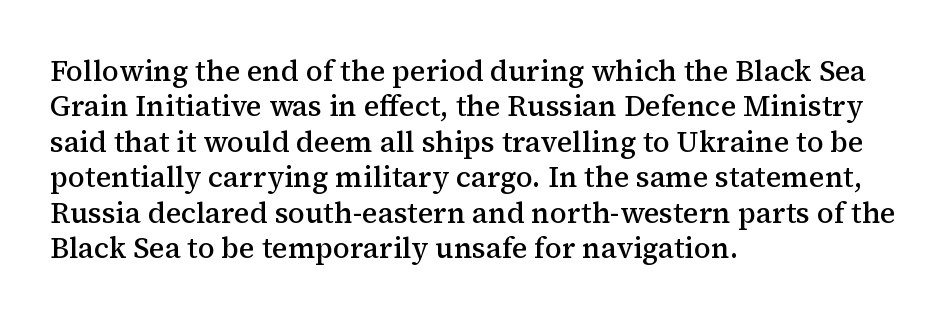
The passage shown has conventional tracking throughout. Just letters on the line, the space beneath them empty. The text block is weighted toward the left margin, trailing off unevenly rightward. The passage shown is typeset with a serif family. In terms of posture, this sample is upright.
